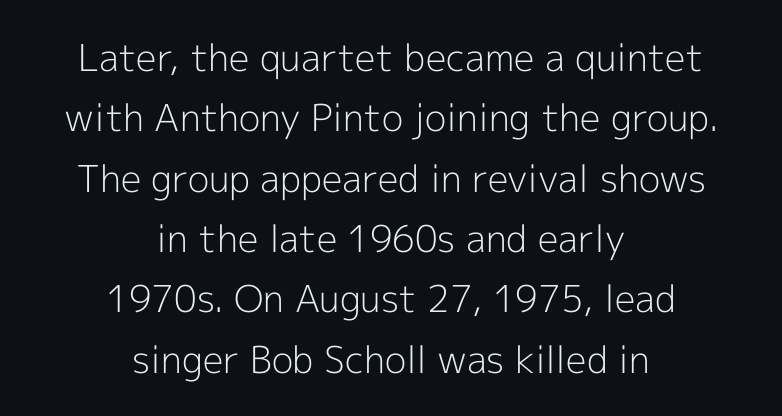
Q: Is the text bold? A: No.
Q: Is the text italic (slanted)? A: No, it is upright.
Q: Is the typeface a serif or a sans-serif typeface? A: Sans-serif.
Q: Is the text underlined? A: No.
Q: How is the paragraph aligned? A: Centered.
Q: Is the spacing between letters normal or unusually wide? A: Normal.
Q: Is the spacing between lines tight, normal or loose? A: Normal.
Q: Width (condensed, normal, or wide)? A: Normal.
Q: x-height? A: Medium.
Q: Monospaced? A: No.
